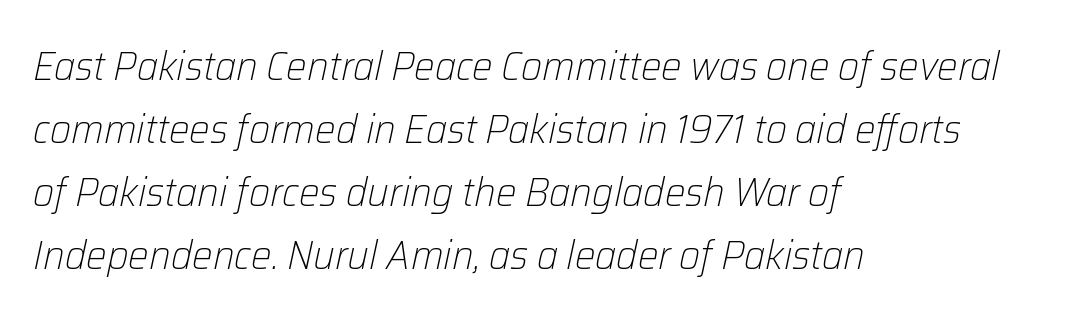
Q: Is the text bold? A: No.
Q: Is the text italic (slanted)? A: Yes, it leans right by about 12 degrees.
Q: Is the text underlined? A: No.
Q: How is the paragraph aligned? A: Left-aligned.
Q: Is the spacing between letters normal or unusually wide? A: Normal.
Q: Is the spacing between lines tight, normal or loose? A: Normal.
Q: Width (condensed, normal, or wide)? A: Normal.
Q: Stroke contrast? A: Low.
Q: x-height? A: Medium.
Q: Monospaced? A: No.
